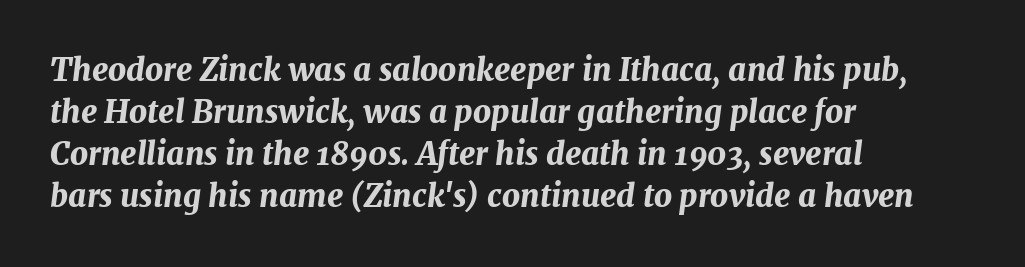
The image shows 31 px bold type, italic (leaning right); set left-aligned, normal line spacing (1.36x), normal letter spacing, not underlined; medium stroke contrast and a medium x-height.
